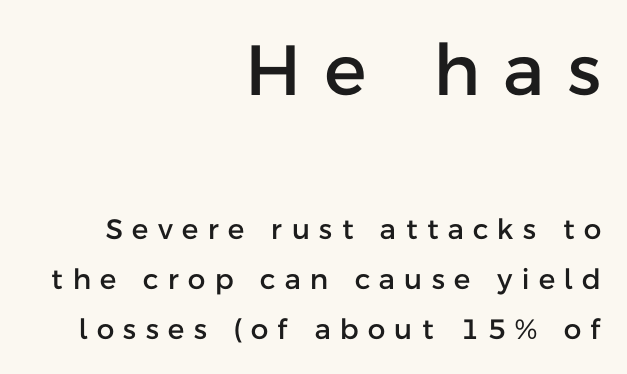
The image shows 71 px sans-serif type, upright; set right-aligned, line spacing 1.8x, unusually wide letter spacing (+0.33 em), not underlined; the first (top) block is 2.54x larger; low stroke contrast and a medium x-height.
